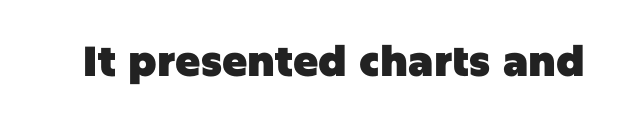
Q: Is the text bold? A: Yes.
Q: Is the text italic (slanted)? A: No, it is upright.
Q: Is the typeface a serif or a sans-serif typeface? A: Sans-serif.
Q: Is the text underlined? A: No.
Q: Is the spacing between letters normal or unusually wide? A: Normal.
Q: Width (condensed, normal, or wide)? A: Normal.
Q: Stroke contrast? A: Low.
Q: x-height? A: Large.
Q: Monospaced? A: No.
